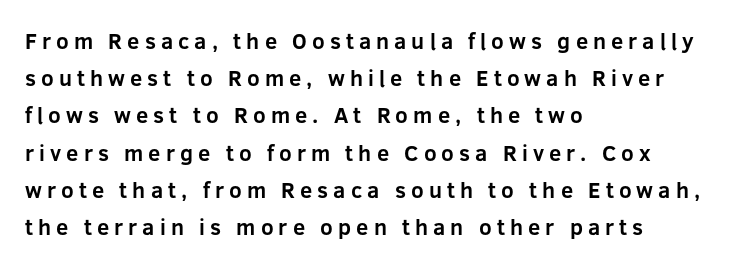
The image shows 22 px bold type, upright; set left-aligned, normal line spacing (1.69x), unusually wide letter spacing (+0.23 em), not underlined.
